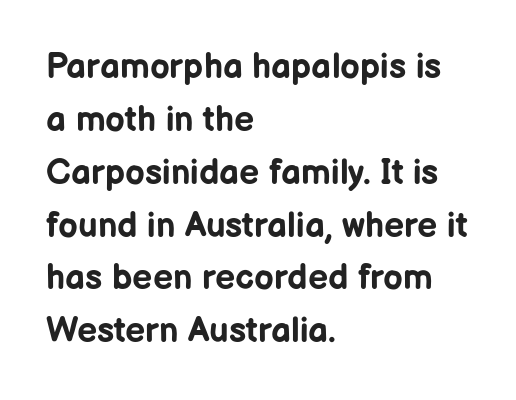
Ordinary non-slanted type is in use. The specimen omits any rule beneath the text block's lines. The typesetting leans heavy: a genuine bold. The letterforms sit shoulder to shoulder at normal distance. The face used here is proportionally spaced, like ordinary book or web type. In CSS terms this would be text-align: left.
